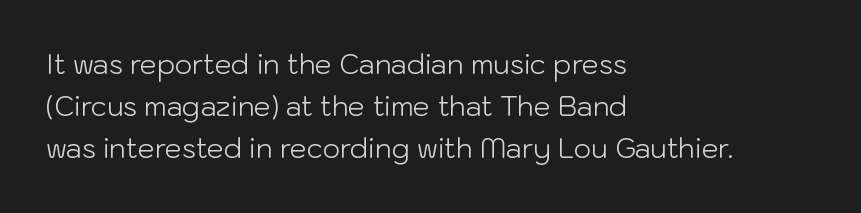
Each new line begins a customary step beneath the previous one. The passage shown is not underscored anywhere. Weight: not bold — regular or lighter. Nope, not italic — everything's standing straight. A classic flush-left, rag-right setting is used for this passage.
